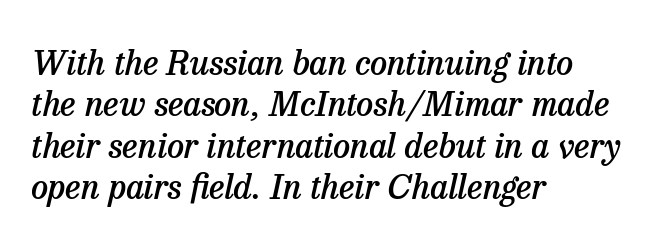
Horizontally, the lines are justified to the leading edge only. Each letter keeps its own natural width here, so spacing adapts to shape. The rendering keeps characters at their native spacing. Old-style or modern, the face here clearly has serifs.
